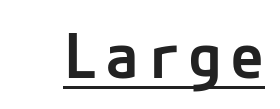
Q: Is the text bold? A: Semi-bold.
Q: Is the text italic (slanted)? A: No, it is upright.
Q: Is the typeface a serif or a sans-serif typeface? A: Sans-serif.
Q: Is the text underlined? A: Yes.
Q: Width (condensed, normal, or wide)? A: Normal.
Q: Stroke contrast? A: Low.
Q: x-height? A: Medium.
